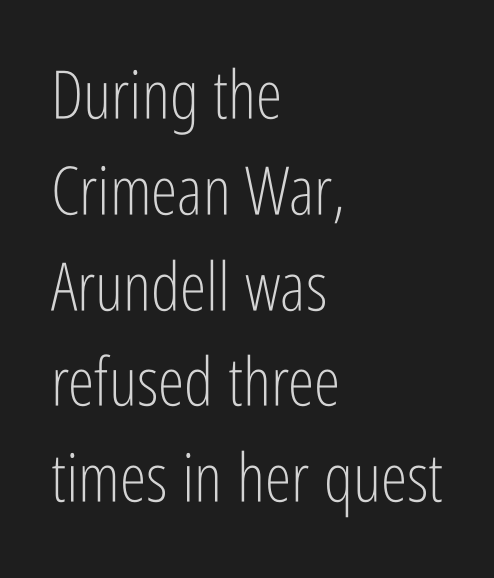
The image shows 67 px light, condensed sans-serif type, upright; set left-aligned, normal line spacing (1.43x), normal letter spacing, not underlined; low stroke contrast and a medium x-height.
